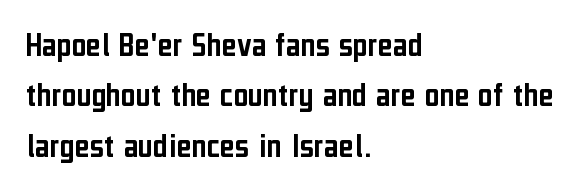
When letters stand straight like this, we call the style roman or upright. Does the type have serifs? No, each stem ends abruptly. Regular leading. Observe the ordinary spacing: letters are neighbours, not strangers. These lines are rendered in a variable-pitch font. The baseline area is clear.
